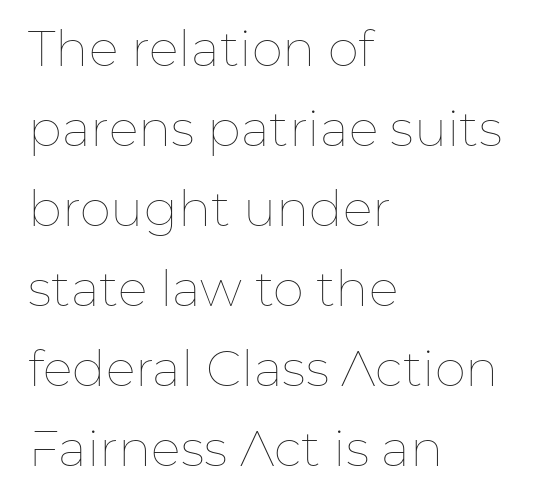
{"italic": "no", "bold": "no", "weight": "thin", "width": "normal", "stroke_contrast": "low", "x_height": "medium", "monospaced": "no", "underline": "no", "align": "left", "line_spacing": "normal", "line_spacing_ratio": 1.6, "letter_spacing": "normal", "letter_spacing_em": 0.0, "glyph_px": 50}
